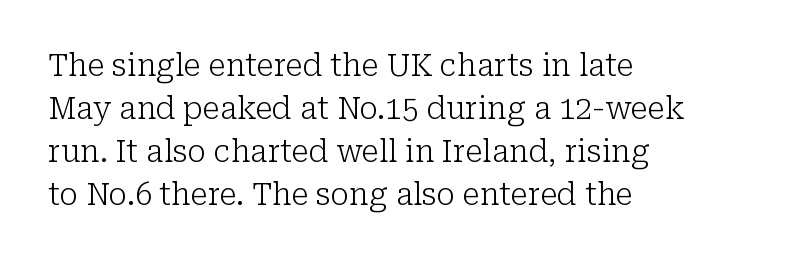
The glyphs are unaccompanied by any horizontal stroke below them. Compared with typical paragraphs, the rows here are spaced about the same. These lines were composed using upright roman letters. You can tell from the footed stems that serif type was used. Stems and bowls with no extra thickness — not bold.
